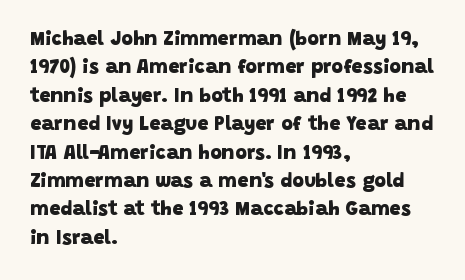
Q: Is the text bold? A: Yes.
Q: Is the text underlined? A: No.
Q: How is the paragraph aligned? A: Left-aligned.
Q: Is the spacing between letters normal or unusually wide? A: Normal.
Q: Is the spacing between lines tight, normal or loose? A: Normal.
